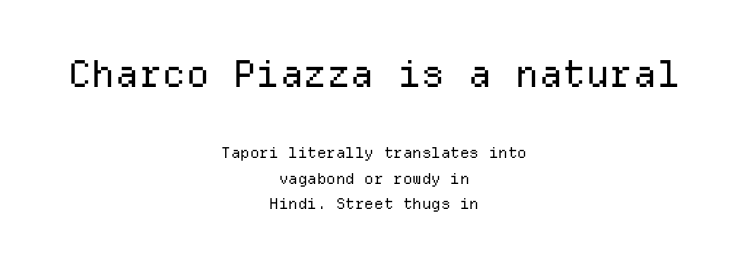
The lines in this sample share a center point and differ in where they start and stop. Is this a sans? Yes — the strokes have no serifs. The passage shown is typed in a monospace face where columns stay perfectly aligned. The glyphs are unaccompanied by any horizontal stroke below them. The strokes carry an ordinary text weight at most. Tracking value appears to be zero — textbook default spacing.
